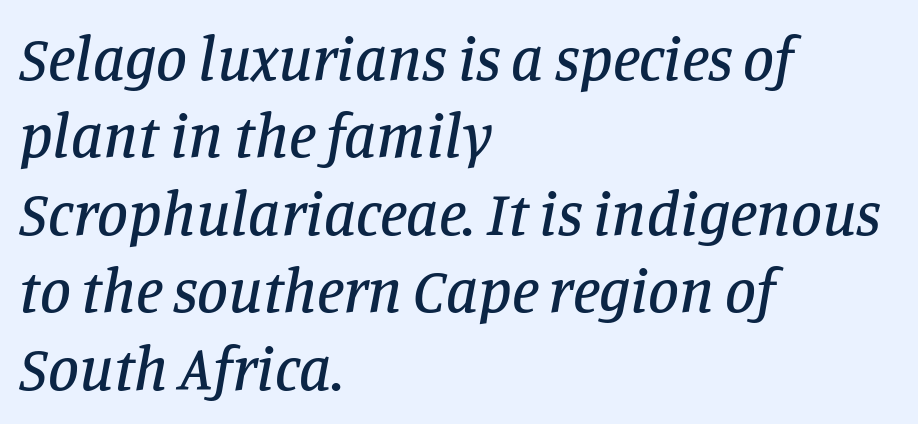
{"serif": "yes", "italic": "yes", "lean": "right", "slant_degrees": 11, "width": "normal", "stroke_contrast": "low", "x_height": "large", "monospaced": "no", "underline": "no", "align": "left", "line_spacing": "normal", "line_spacing_ratio": 1.25, "letter_spacing": "normal", "letter_spacing_em": 0.0, "glyph_px": 62}
